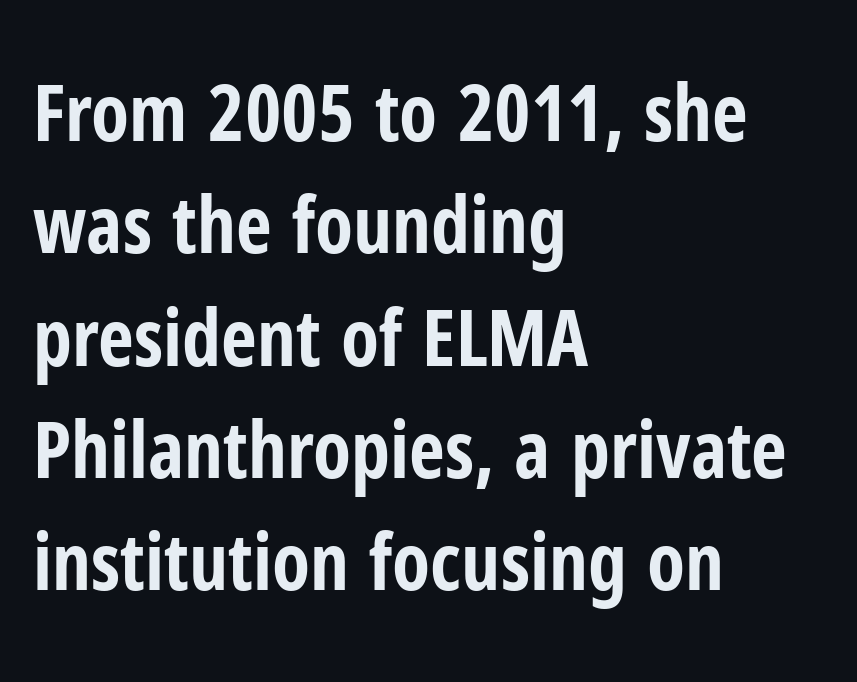
{"serif": "no", "italic": "no", "bold": "yes", "weight": "bold", "width": "condensed", "stroke_contrast": "low", "x_height": "medium", "monospaced": "no", "underline": "no", "align": "left", "line_spacing": "normal", "line_spacing_ratio": 1.44, "letter_spacing": "normal", "letter_spacing_em": 0.0, "glyph_px": 78}
